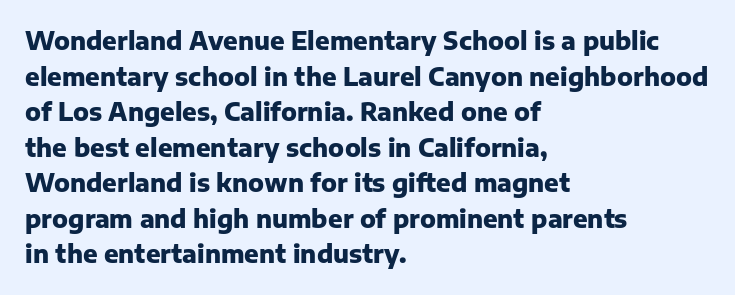
Q: Is the text bold? A: Yes.
Q: Is the text italic (slanted)? A: No, it is upright.
Q: Is the text underlined? A: No.
Q: How is the paragraph aligned? A: Left-aligned.
Q: Is the spacing between letters normal or unusually wide? A: Normal.
Q: Is the spacing between lines tight, normal or loose? A: Normal.
